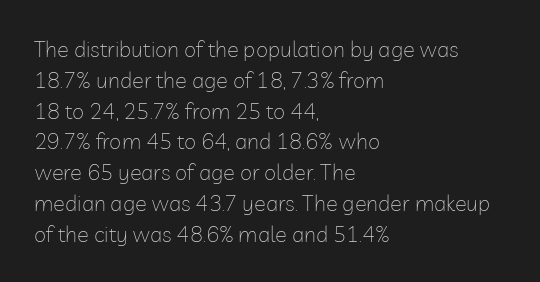
The image shows 22 px text type, upright; set left-aligned, normal line spacing (1.4x), normal letter spacing, not underlined.
